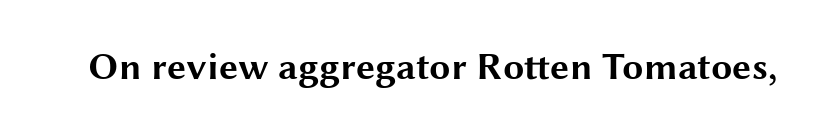
The image shows 38 px bold, wide sans-serif type, upright; set normal letter spacing, not underlined; medium stroke contrast and a medium x-height.
